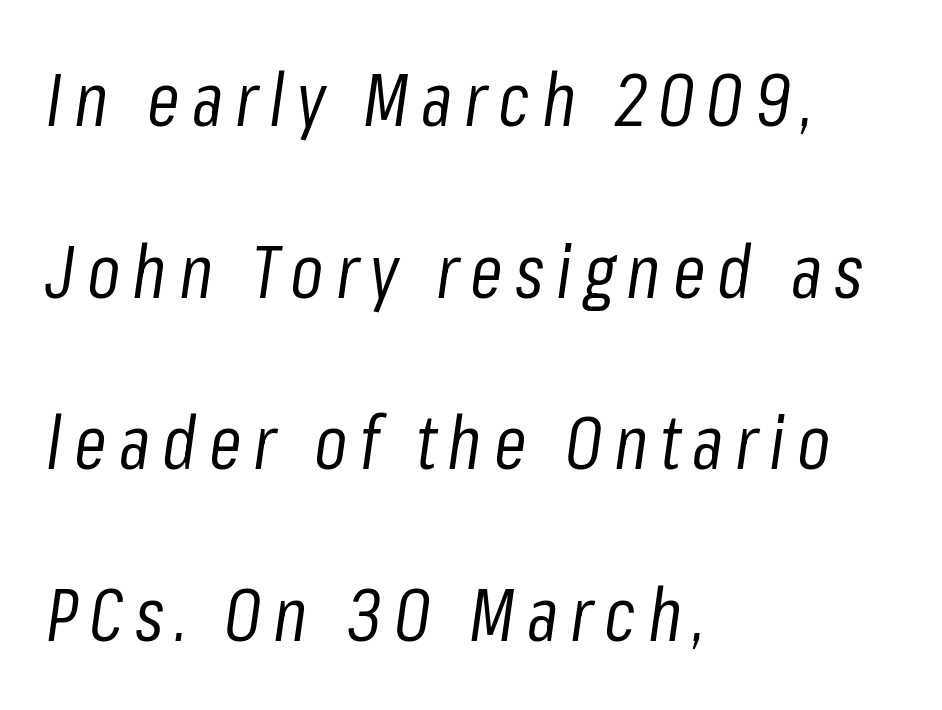
The image shows 74 px regular-weight, condensed type, italic (leaning right); set left-aligned, loose line spacing (2.32x), not underlined; low stroke contrast and a medium x-height.
